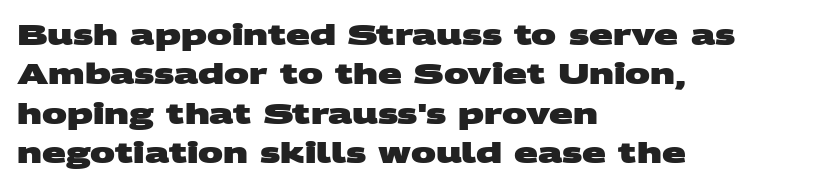
Q: Is the text bold? A: Yes.
Q: Is the typeface a serif or a sans-serif typeface? A: Sans-serif.
Q: Is the text underlined? A: No.
Q: How is the paragraph aligned? A: Left-aligned.
Q: Is the spacing between letters normal or unusually wide? A: Normal.
Q: Is the spacing between lines tight, normal or loose? A: Normal.
Q: Width (condensed, normal, or wide)? A: Wide.
Q: Stroke contrast? A: Medium.
Q: x-height? A: Large.
Q: Monospaced? A: No.
